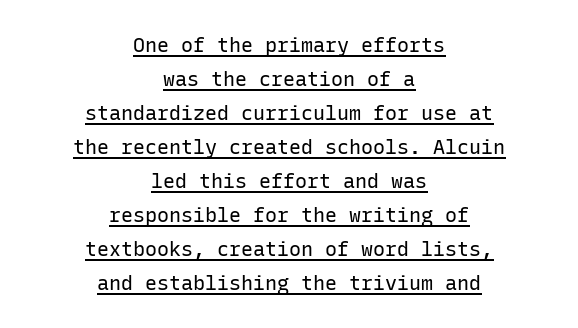
Q: Is the text bold? A: No.
Q: Is the text italic (slanted)? A: No, it is upright.
Q: Is the text underlined? A: Yes.
Q: How is the paragraph aligned? A: Centered.
Q: Is the spacing between letters normal or unusually wide? A: Normal.
Q: Is the spacing between lines tight, normal or loose? A: Normal.
